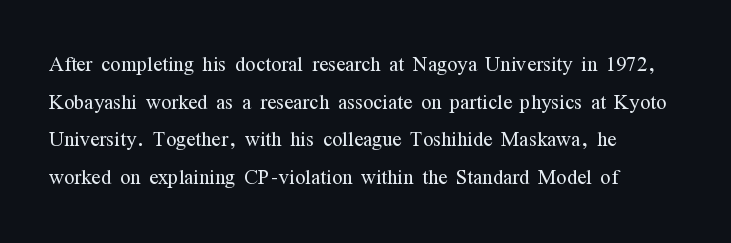
The image shows 27 px text type, upright; set left-aligned, normal line spacing (1.39x), normal letter spacing, not underlined.
